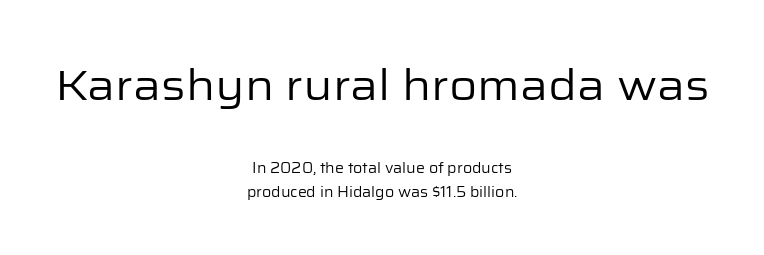
The image shows 43 px regular-weight sans-serif type, upright; set centered, normal line spacing (1.67x), normal letter spacing, not underlined; the first (top) block is 3.07x larger; low stroke contrast and a medium x-height.
